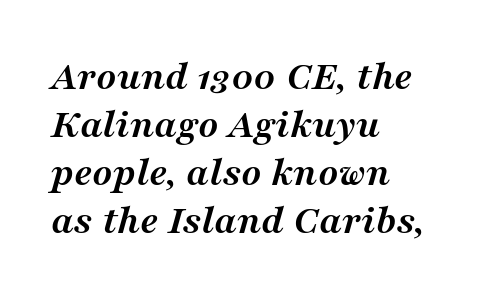
{"serif": "yes", "italic": "yes", "lean": "right", "slant_degrees": 16, "bold": "yes", "weight": "semibold", "width": "normal", "stroke_contrast": "medium", "x_height": "medium", "monospaced": "no", "underline": "no", "align": "left", "line_spacing": "tight", "line_spacing_ratio": 1.14, "letter_spacing": "normal", "letter_spacing_em": 0.0, "glyph_px": 42}
